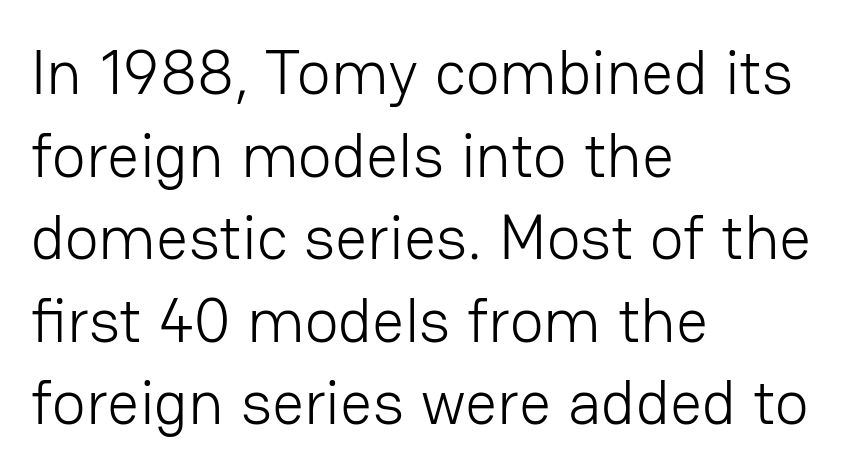
The image shows 63 px light sans-serif type, upright; set left-aligned, normal line spacing (1.31x), normal letter spacing, not underlined; low stroke contrast and a medium x-height.
